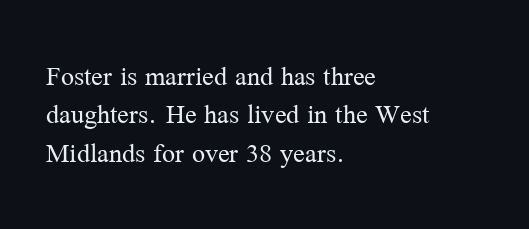
{"serif": "yes", "italic": "no", "bold": "no", "weight": "regular", "width": "normal", "stroke_contrast": "medium", "x_height": "medium", "monospaced": "no", "underline": "no", "align": "left", "line_spacing": "normal", "line_spacing_ratio": 1.32, "letter_spacing": "normal", "letter_spacing_em": 0.0, "glyph_px": 29}
